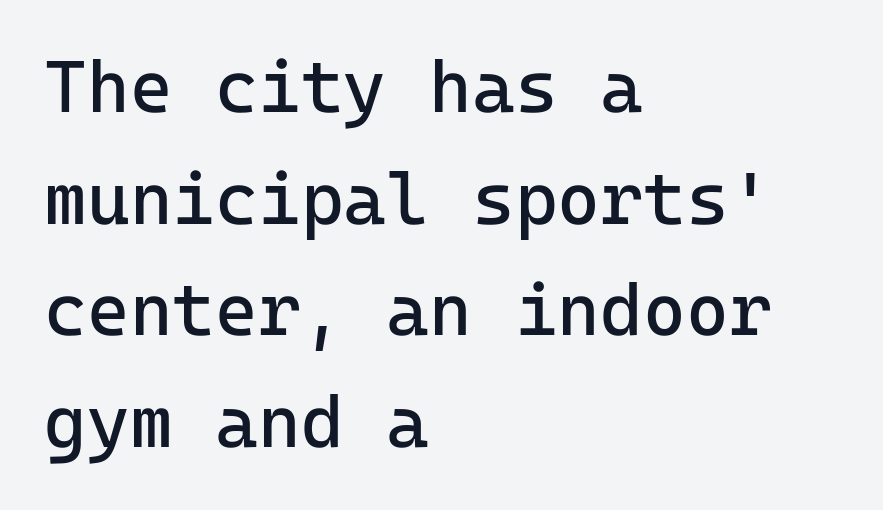
The image shows 73 px regular-weight sans-serif type, upright; set left-aligned, normal line spacing (1.53x), normal letter spacing, not underlined; low stroke contrast and a medium x-height.
